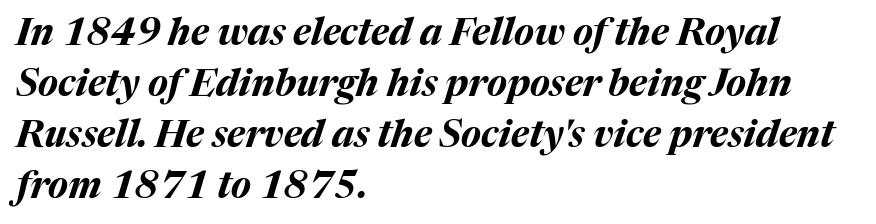
A bare baseline throughout the passage. When letters slant like this, we call the style italic. Whoever set this chose a conventional vertical rhythm. Think of a printed novel: that variable character pitch is what you see here.
